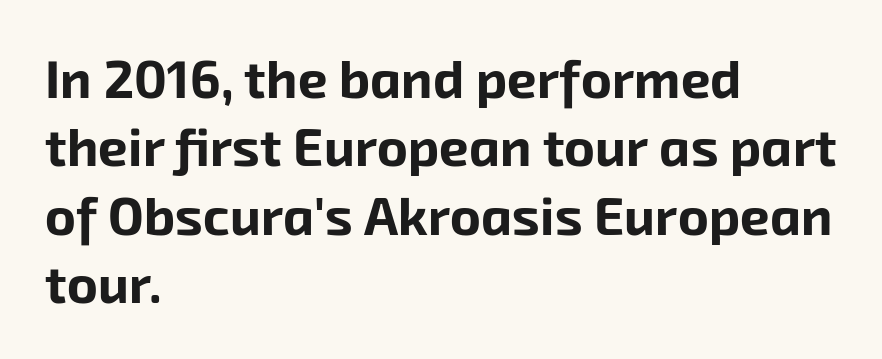
Is the type bold? Yes — the strokes are clearly thick and heavy. The paragraph has a hard left edge and a soft right edge. Serifs: no, the terminals of the letterforms are clean. Rows of type keep a routine distance in the vertical direction.
